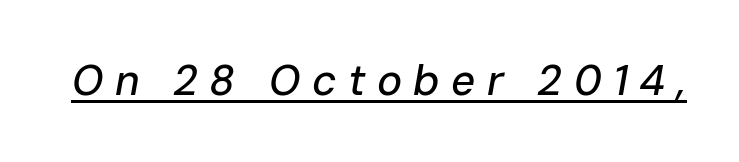
Check the space under the baseline: a stroke is drawn there. The line texture is sparse and dotted thanks to wide tracking. Note the varied advance widths — an 'i' is clearly narrower than an 'm'. An italicized treatment has been applied to the whole sample.
